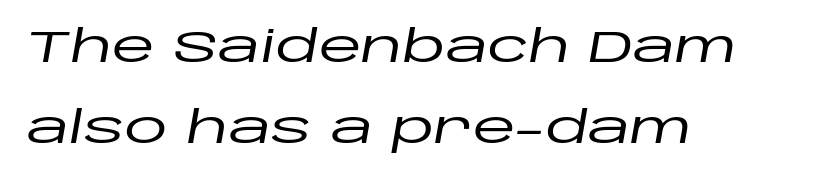
{"italic": "yes", "lean": "right", "slant_degrees": 10, "width": "wide", "stroke_contrast": "low", "x_height": "large", "monospaced": "no", "underline": "no", "align": "left", "line_spacing_ratio": 1.85, "letter_spacing": "normal", "letter_spacing_em": 0.0, "glyph_px": 44}
